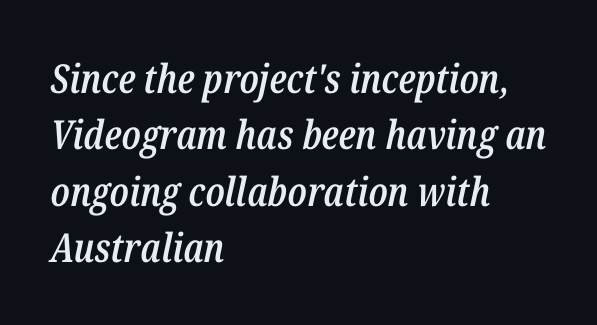
The passage shown is typed in a proportional face where columns would drift. Letter spacing: default. A typesetter would mark this as italic. A fair bit of extra ink — the face is semibold, not bold. Successive baselines arrive at the customary interval. The typesetter chose a ragged-right arrangement here.
